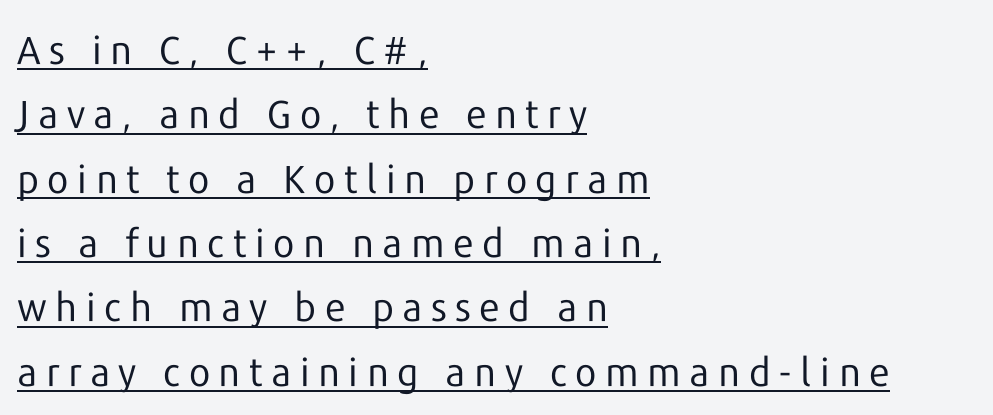
{"serif": "no", "italic": "no", "bold": "no", "weight": "regular", "width": "normal", "stroke_contrast": "low", "x_height": "medium", "monospaced": "no", "underline": "yes", "align": "left", "line_spacing": "normal", "line_spacing_ratio": 1.65, "letter_spacing": "wide", "letter_spacing_em": 0.22, "glyph_px": 39}
